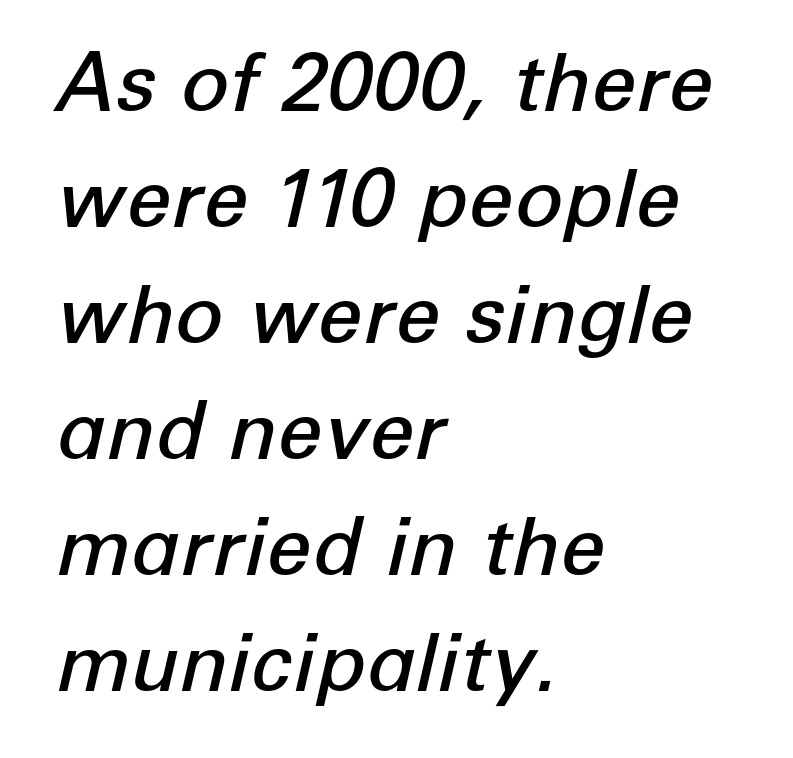
This sample has the flowing, uneven cadence of proportional lettering. Each glyph is drawn with semibold strokes, heavier than normal yet not fully bold. Just letters on the line, the space beneath them empty. Glyph-to-glyph distance matches everyday printed text.
